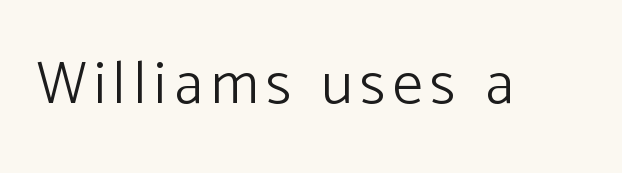
The image shows 60 px light sans-serif type, upright; set not underlined; low stroke contrast and a medium x-height.
